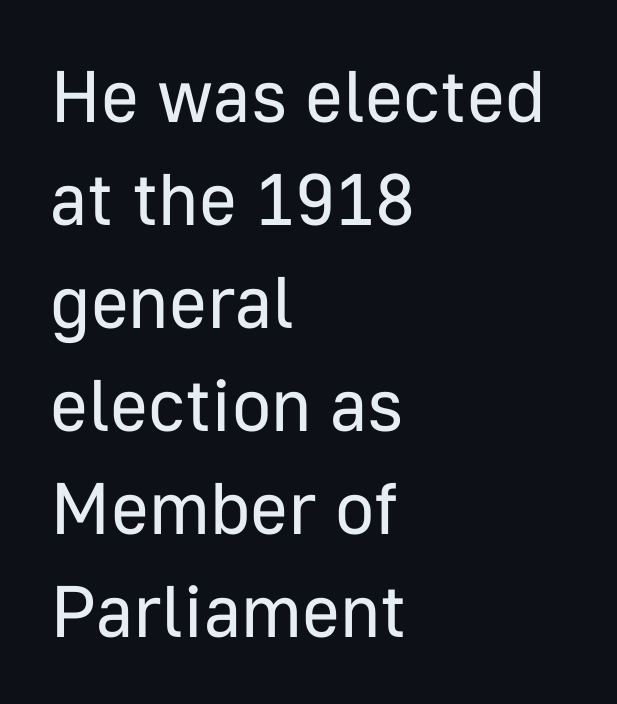
Is there any slant? The stems are plumb. The designer left line spacing at the default. The typeface has the unassuming heft of standard copy or less. Only glyphs here, with clear space below each row.
